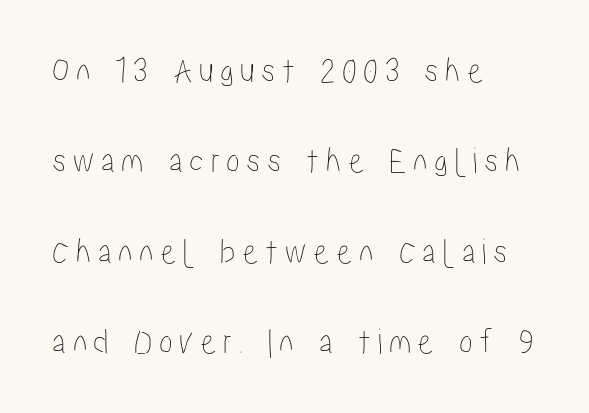
Vertically, the passage feels expansive, rows floating well apart. You could not count columns in this text — the font is proportionally spaced. The specimen omits any rule beneath the text block's lines. Every row of glyphs begins at an identical x-position on the left. Ordinary non-slanted type is in use.
